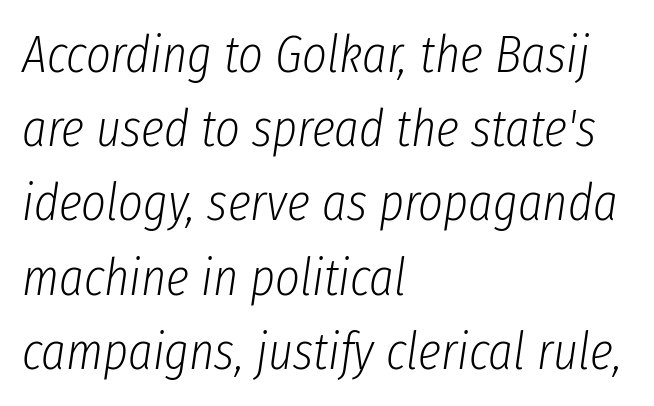
Q: Is the text bold? A: No.
Q: Is the text italic (slanted)? A: Yes, it leans right by about 8 degrees.
Q: Is the text underlined? A: No.
Q: How is the paragraph aligned? A: Left-aligned.
Q: Is the spacing between letters normal or unusually wide? A: Normal.
Q: Is the spacing between lines tight, normal or loose? A: Normal.
Q: Width (condensed, normal, or wide)? A: Condensed.
Q: Stroke contrast? A: Low.
Q: x-height? A: Medium.
Q: Monospaced? A: No.
